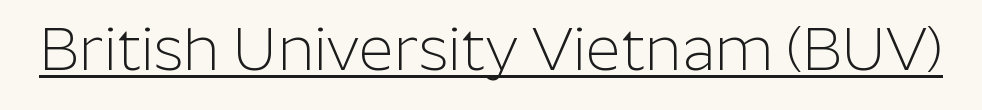
Q: Is the text bold? A: No.
Q: Is the text italic (slanted)? A: No, it is upright.
Q: Is the typeface a serif or a sans-serif typeface? A: Sans-serif.
Q: Is the text underlined? A: Yes.
Q: Is the spacing between letters normal or unusually wide? A: Normal.
Q: Width (condensed, normal, or wide)? A: Normal.
Q: Stroke contrast? A: Low.
Q: x-height? A: Medium.
Q: Monospaced? A: No.
